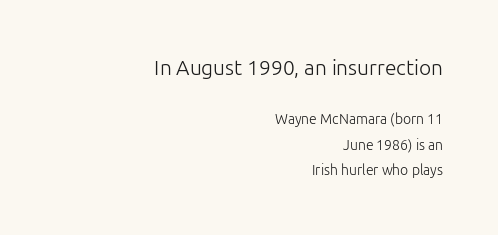
{"italic": "no", "bold": "no", "underline": "no", "align": "right", "line_spacing_ratio": 1.83, "letter_spacing": "normal", "letter_spacing_em": 0.0, "larger_block": "first", "size_ratio": 1.5, "glyph_px": 21}
